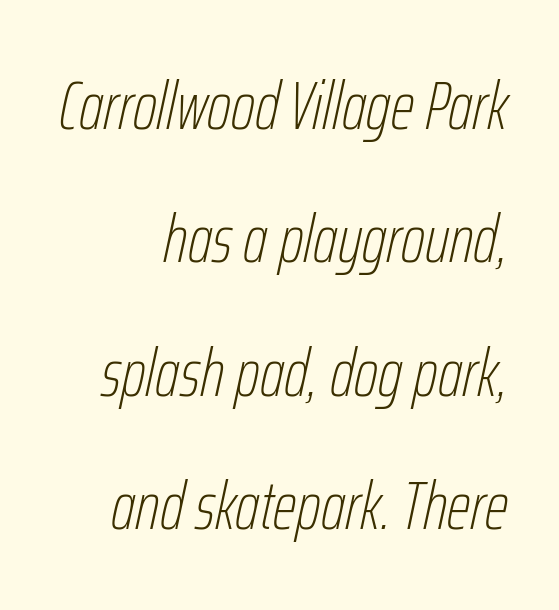
The image shows 68 px thin, condensed type, italic (leaning right); set right-aligned, loose line spacing (1.96x), normal letter spacing, not underlined; low stroke contrast and a medium x-height.
